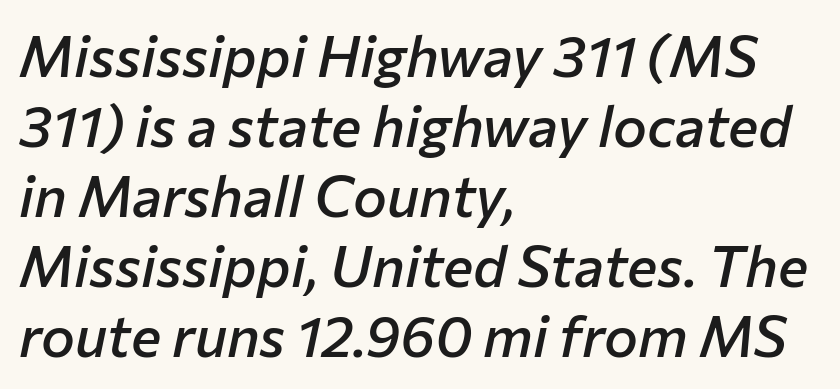
{"italic": "yes", "lean": "right", "slant_degrees": 12, "bold": "semi", "weight": "semibold", "width": "normal", "stroke_contrast": "low", "x_height": "medium", "monospaced": "no", "underline": "no", "align": "left", "line_spacing_ratio": 1.23, "letter_spacing": "normal", "letter_spacing_em": 0.0, "glyph_px": 57}
